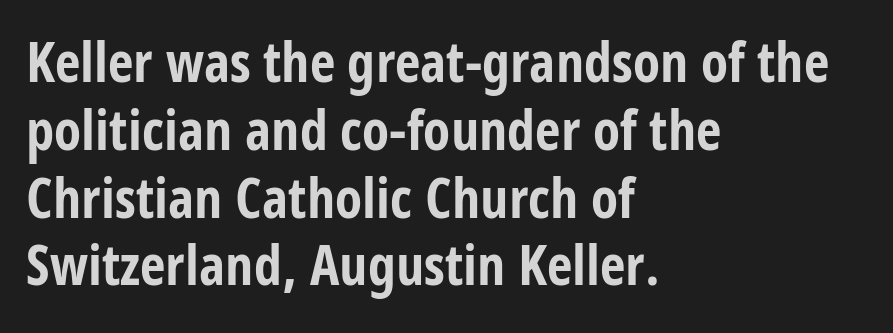
{"serif": "no", "italic": "no", "bold": "yes", "weight": "bold", "width": "condensed", "stroke_contrast": "low", "x_height": "large", "monospaced": "no", "underline": "no", "align": "left", "line_spacing_ratio": 1.21, "letter_spacing": "normal", "letter_spacing_em": 0.0, "glyph_px": 56}
